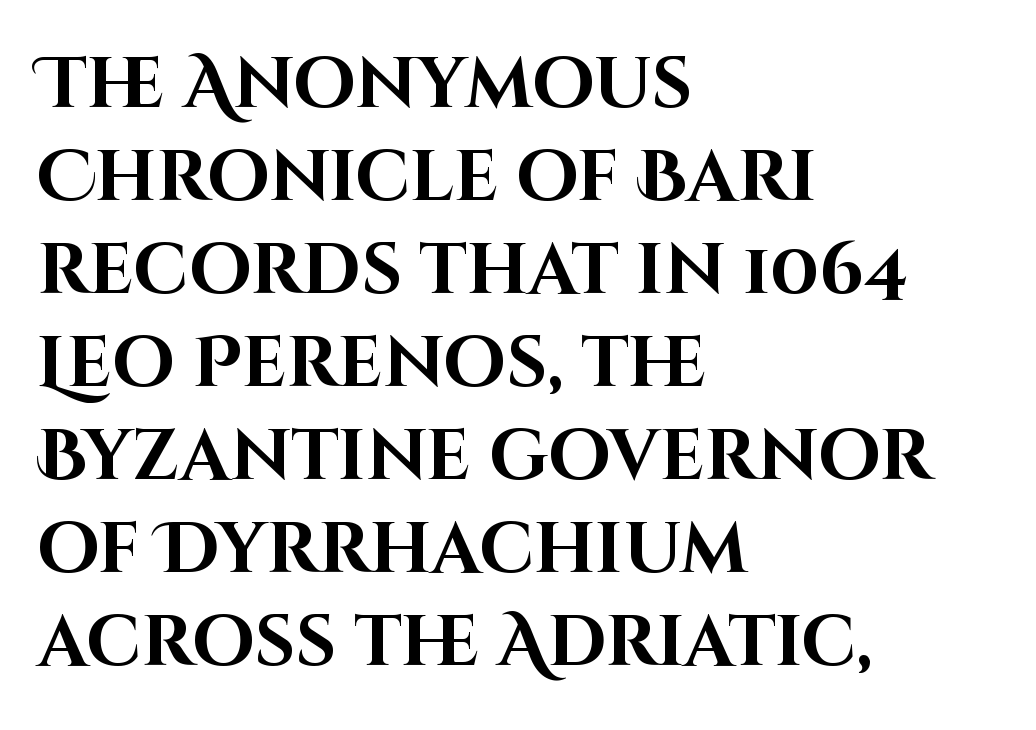
{"serif": "no", "italic": "no", "bold": "yes", "weight": "bold", "width": "normal", "stroke_contrast": "high", "x_height": "large", "monospaced": "no", "underline": "no", "align": "left", "line_spacing": "normal", "line_spacing_ratio": 1.31, "letter_spacing": "normal", "letter_spacing_em": 0.0, "glyph_px": 71}
